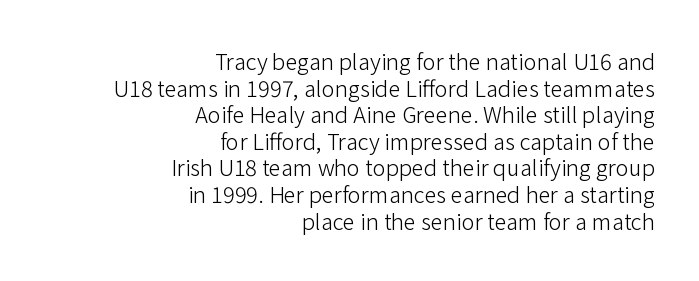
The specimen omits any rule beneath the text block's lines. Here the glyphs are tracked normally, forming tight word shapes. Unbolded letterforms with no extra heft. These lines stack with their right ends in a neat column. The type sits square on the baseline with zero lean.
